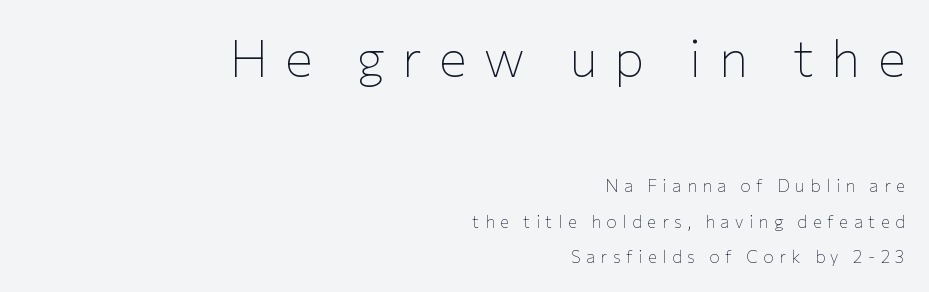
The image shows 52 px thin sans-serif type, upright; set right-aligned, loose line spacing (2.09x), unusually wide letter spacing (+0.33 em), not underlined; the first (top) block is 3.06x larger; low stroke contrast and a medium x-height.
